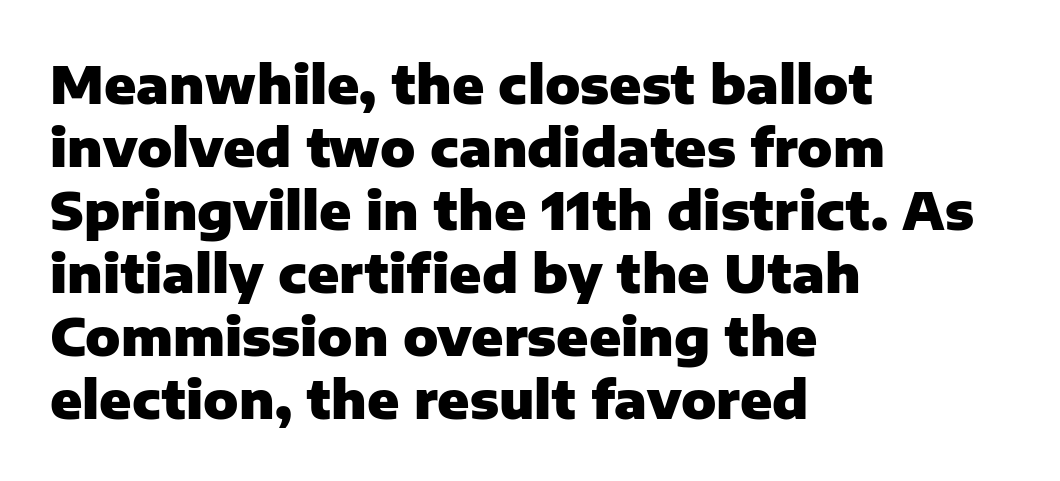
{"serif": "no", "italic": "no", "bold": "yes", "weight": "heavy", "width": "normal", "stroke_contrast": "low", "x_height": "medium", "monospaced": "no", "underline": "no", "align": "left", "line_spacing_ratio": 1.21, "letter_spacing": "normal", "letter_spacing_em": 0.0, "glyph_px": 52}
